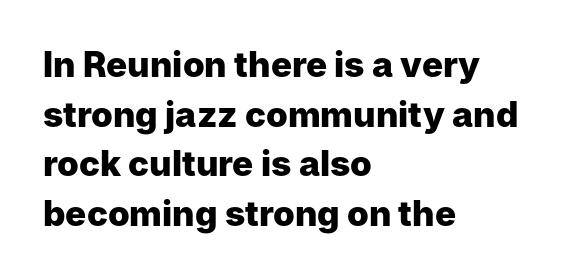
{"serif": "no", "italic": "no", "bold": "yes", "weight": "heavy", "width": "normal", "stroke_contrast": "low", "x_height": "medium", "monospaced": "no", "underline": "no", "align": "left", "line_spacing": "normal", "line_spacing_ratio": 1.42, "letter_spacing": "normal", "letter_spacing_em": 0.0, "glyph_px": 35}
